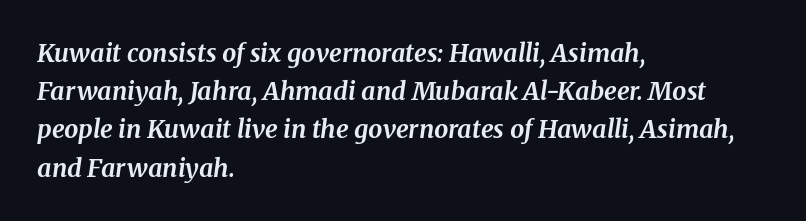
The image shows 25 px bold type, italic (leaning right); set left-aligned, normal line spacing (1.53x), normal letter spacing, not underlined.
